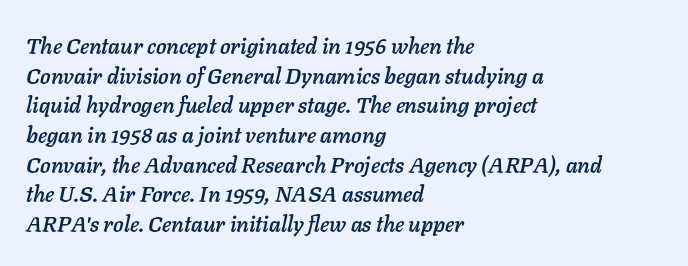
Q: Is the text italic (slanted)? A: Yes, it leans right by about 11 degrees.
Q: Is the text underlined? A: No.
Q: How is the paragraph aligned? A: Left-aligned.
Q: Is the spacing between letters normal or unusually wide? A: Normal.
Q: Is the spacing between lines tight, normal or loose? A: Normal.
